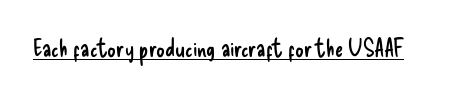
The image shows 24 px text type, upright; set normal letter spacing, underlined.
